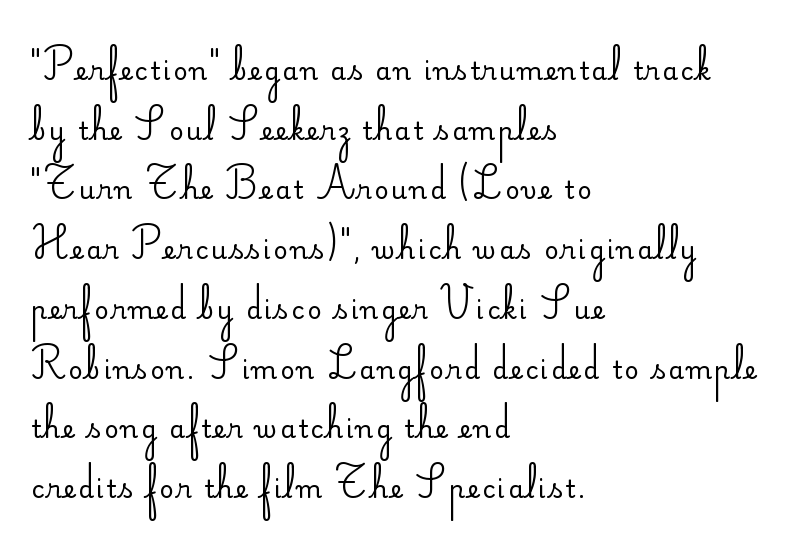
{"italic": "no", "bold": "no", "underline": "no", "align": "left", "line_spacing": "loose", "line_spacing_ratio": 2.39, "glyph_px": 25}
